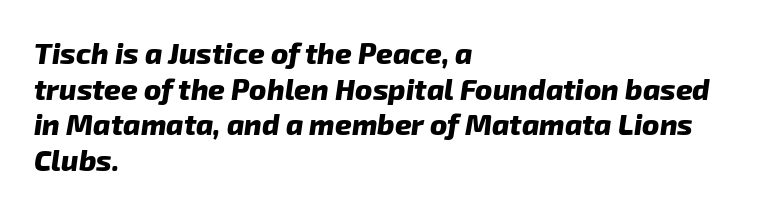
Q: Is the text bold? A: Yes.
Q: Is the typeface a serif or a sans-serif typeface? A: Sans-serif.
Q: Is the text underlined? A: No.
Q: How is the paragraph aligned? A: Left-aligned.
Q: Is the spacing between letters normal or unusually wide? A: Normal.
Q: Width (condensed, normal, or wide)? A: Normal.
Q: Stroke contrast? A: Low.
Q: x-height? A: Medium.
Q: Monospaced? A: No.
